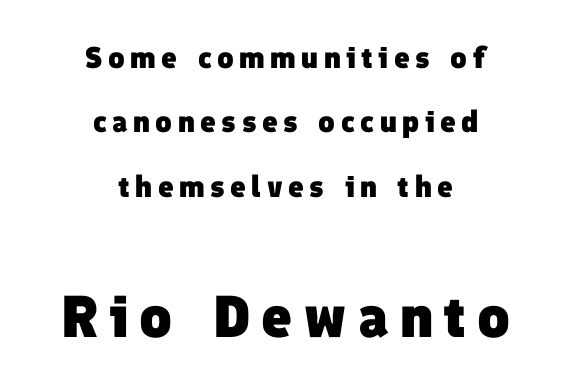
Q: Is the text bold? A: Yes.
Q: Is the typeface a serif or a sans-serif typeface? A: Sans-serif.
Q: Is the text underlined? A: No.
Q: How is the paragraph aligned? A: Centered.
Q: Is the spacing between lines tight, normal or loose? A: Loose.
Q: Which block of text is set in a larger size, the first (top) or the second (bottom)? A: The second (bottom) one.
Q: Width (condensed, normal, or wide)? A: Normal.
Q: Stroke contrast? A: Low.
Q: x-height? A: Medium.
Q: Monospaced? A: No.
